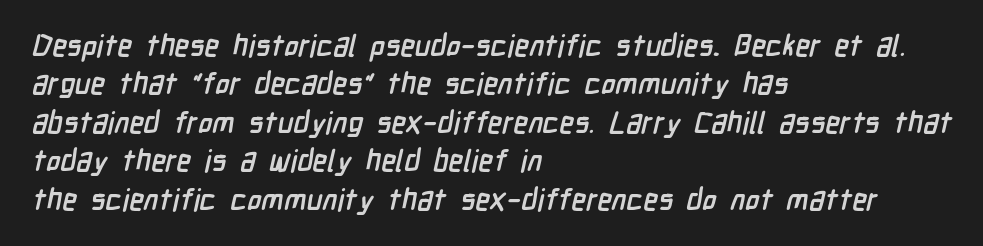
The image shows 30 px semibold, condensed sans-serif type; set left-aligned, normal line spacing (1.28x), normal letter spacing, not underlined; low stroke contrast and a medium x-height.
